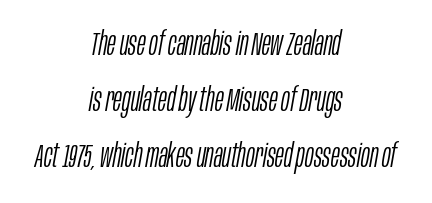
In terms of posture, this sample is oblique. This is not heavy type; no bold has been used. Letters rest on an invisible, unmarked baseline. A typesetter would call this proportional, since set widths differ per character.
